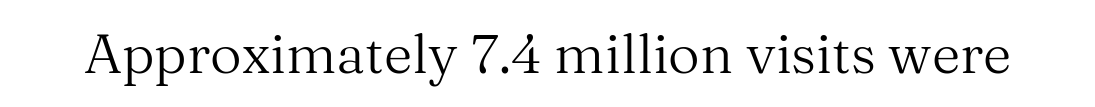
A bare baseline throughout the passage. Observe the ordinary spacing: letters are neighbours, not strangers. The passage shown is typed in a proportional face where columns would drift. It's the straight-up-and-down kind of type. Regarding serifs, this sample has them. The typesetting does not lean heavy: it is not bold.
